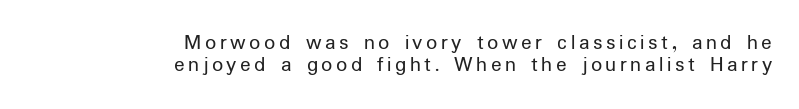
This is not heavy type; no bold has been used. The string is rendered with underlining switched off. Ascenders rise straight up at ninety degrees. Closely set lines give the paragraph a compact silhouette. Casual observation: everything's shoved over to the right.
